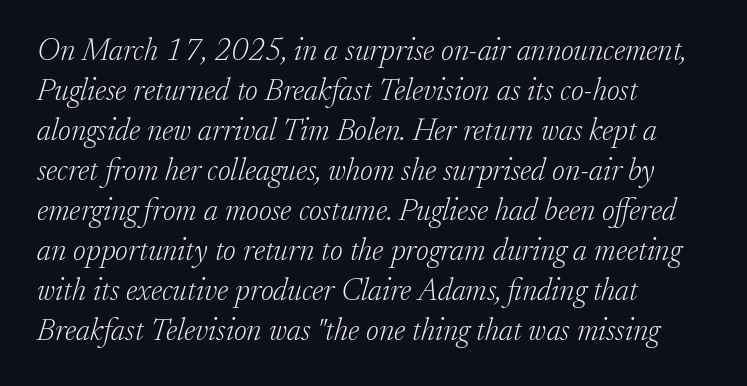
Q: Is the text bold? A: No.
Q: Is the text italic (slanted)? A: Yes, it leans right by about 17 degrees.
Q: Is the typeface a serif or a sans-serif typeface? A: Serif.
Q: Is the text underlined? A: No.
Q: How is the paragraph aligned? A: Left-aligned.
Q: Is the spacing between letters normal or unusually wide? A: Normal.
Q: Is the spacing between lines tight, normal or loose? A: Normal.
Q: Width (condensed, normal, or wide)? A: Normal.
Q: Stroke contrast? A: Low.
Q: x-height? A: Small.
Q: Monospaced? A: No.
